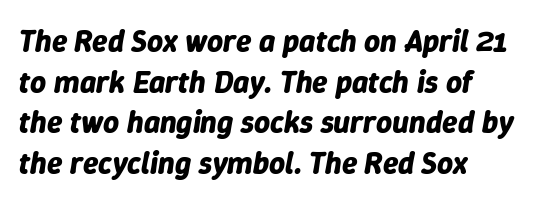
Q: Is the text bold? A: Yes.
Q: Is the text italic (slanted)? A: Yes, it leans right by about 9 degrees.
Q: Is the text underlined? A: No.
Q: Is the spacing between letters normal or unusually wide? A: Normal.
Q: Is the spacing between lines tight, normal or loose? A: Normal.
Q: Width (condensed, normal, or wide)? A: Normal.
Q: Stroke contrast? A: Low.
Q: x-height? A: Medium.
Q: Monospaced? A: No.
